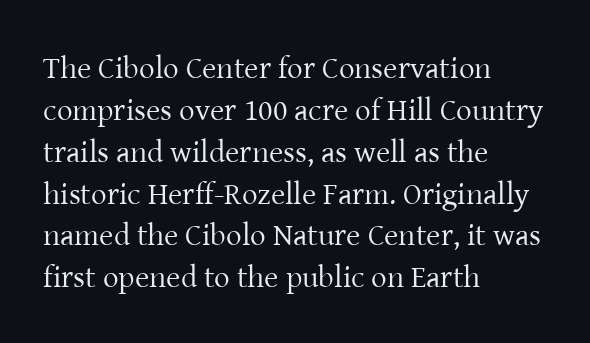
{"serif": "yes", "italic": "no", "bold": "no", "weight": "regular", "width": "normal", "stroke_contrast": "low", "x_height": "medium", "monospaced": "no", "underline": "no", "align": "left", "line_spacing": "normal", "line_spacing_ratio": 1.35, "letter_spacing": "normal", "letter_spacing_em": 0.0, "glyph_px": 31}
